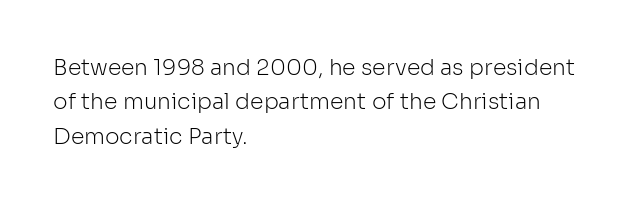
The image shows 22 px text type, upright; set left-aligned, normal line spacing (1.56x), normal letter spacing, not underlined.
